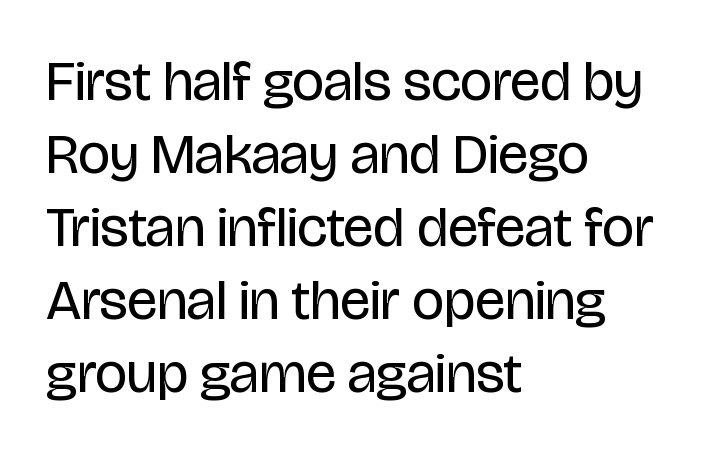
I'd call this a sans setting — the letters go barefoot. No extra tracking has been applied to these lines. The paragraph has a hard left edge and a soft right edge. Anything drawn beneath the words? Only blank space. The face looks like a standard text weight, possibly lighter.
